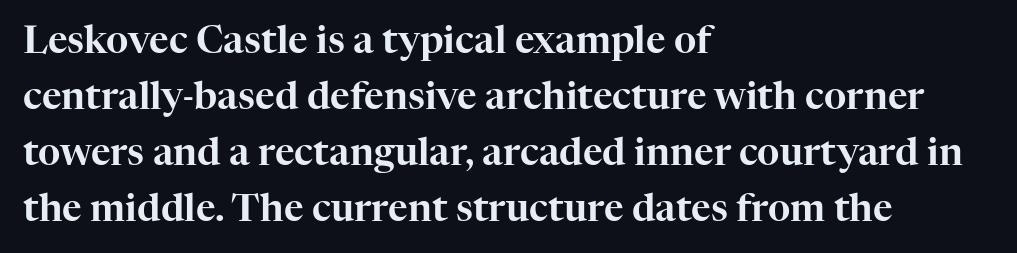
The image shows 38 px serif type, upright; set left-aligned, normal line spacing (1.47x), normal letter spacing, not underlined; high stroke contrast and a medium x-height.
